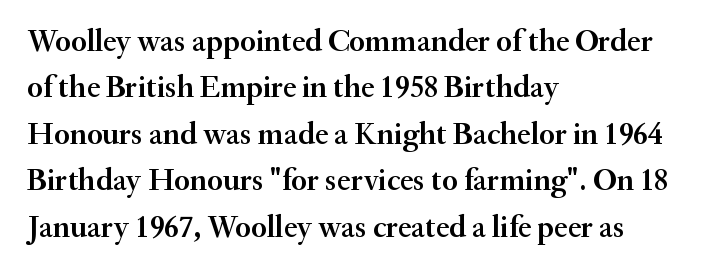
The image shows 31 px semibold serif type, upright; set left-aligned, normal line spacing (1.5x), normal letter spacing, not underlined; medium stroke contrast and a small x-height.
